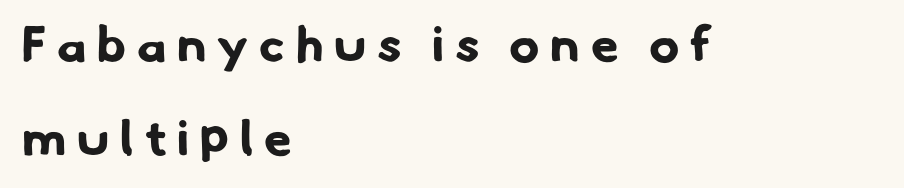
{"serif": "no", "bold": "yes", "weight": "bold", "width": "normal", "stroke_contrast": "low", "x_height": "small", "monospaced": "no", "underline": "no", "align": "left", "line_spacing_ratio": 1.88, "letter_spacing": "wide", "letter_spacing_em": 0.22, "glyph_px": 50}
